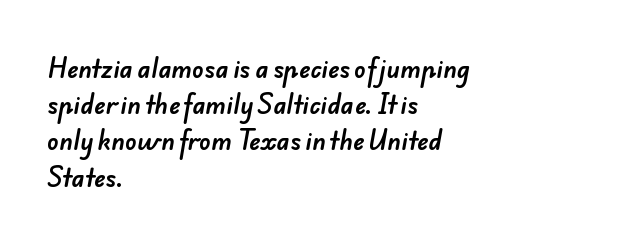
{"underline": "no", "align": "left", "line_spacing": "normal", "line_spacing_ratio": 1.51, "letter_spacing": "normal", "letter_spacing_em": 0.0, "glyph_px": 24}
